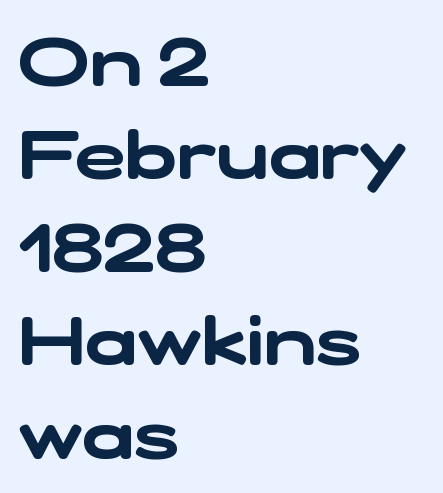
The face used here is proportionally spaced, like ordinary book or web type. These lines are set flush left with a ragged right edge. Glyph-to-glyph distance matches everyday printed text. Unmarked baselines from the first word to the last. Serif or sans? Sans — the stroke terminals are bare. Successive baselines arrive at the customary interval.
